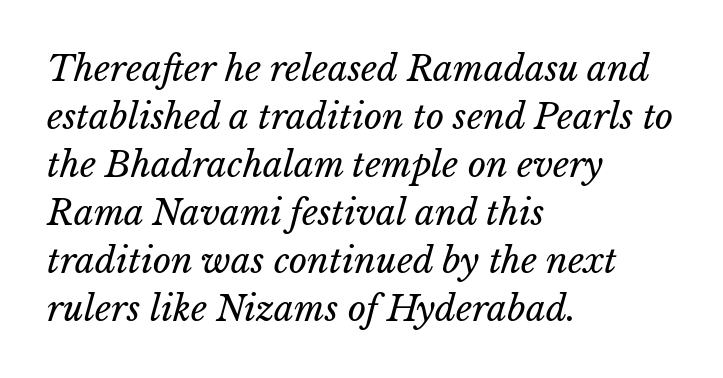
{"bold": "no", "weight": "regular", "width": "normal", "stroke_contrast": "low", "x_height": "medium", "monospaced": "no", "underline": "no", "align": "left", "line_spacing": "normal", "line_spacing_ratio": 1.37, "letter_spacing": "normal", "letter_spacing_em": 0.0, "glyph_px": 35}
